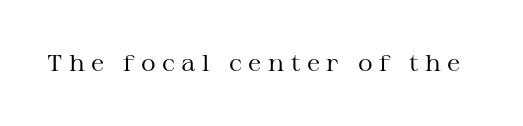
Q: Is the text bold? A: No.
Q: Is the text italic (slanted)? A: No, it is upright.
Q: Is the text underlined? A: No.
Q: Is the spacing between letters normal or unusually wide? A: Unusually wide.
